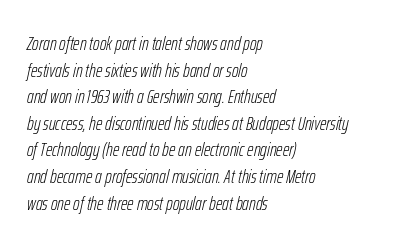
{"italic": "yes", "lean": "right", "slant_degrees": 12, "bold": "no", "underline": "no", "align": "left", "line_spacing": "normal", "line_spacing_ratio": 1.33, "letter_spacing": "normal", "letter_spacing_em": 0.0, "glyph_px": 20}
